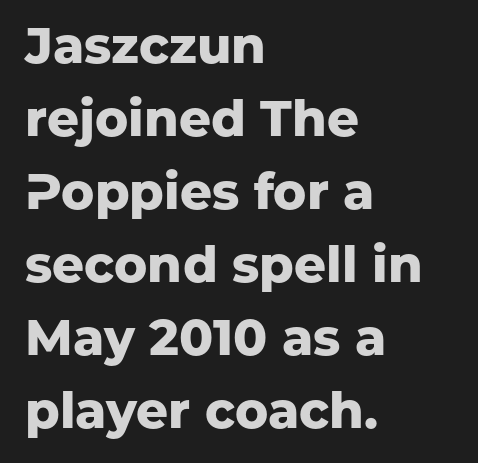
Q: Is the text bold? A: Yes.
Q: Is the text italic (slanted)? A: No, it is upright.
Q: Is the typeface a serif or a sans-serif typeface? A: Sans-serif.
Q: Is the text underlined? A: No.
Q: How is the paragraph aligned? A: Left-aligned.
Q: Is the spacing between letters normal or unusually wide? A: Normal.
Q: Is the spacing between lines tight, normal or loose? A: Normal.
Q: Width (condensed, normal, or wide)? A: Normal.
Q: Stroke contrast? A: Low.
Q: x-height? A: Medium.
Q: Monospaced? A: No.
